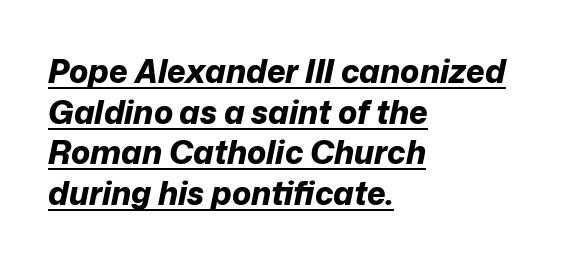
{"italic": "yes", "lean": "right", "slant_degrees": 12, "bold": "yes", "weight": "bold", "width": "normal", "stroke_contrast": "low", "x_height": "medium", "monospaced": "no", "underline": "yes", "align": "left", "line_spacing": "normal", "line_spacing_ratio": 1.27, "letter_spacing": "normal", "letter_spacing_em": 0.0, "glyph_px": 32}
